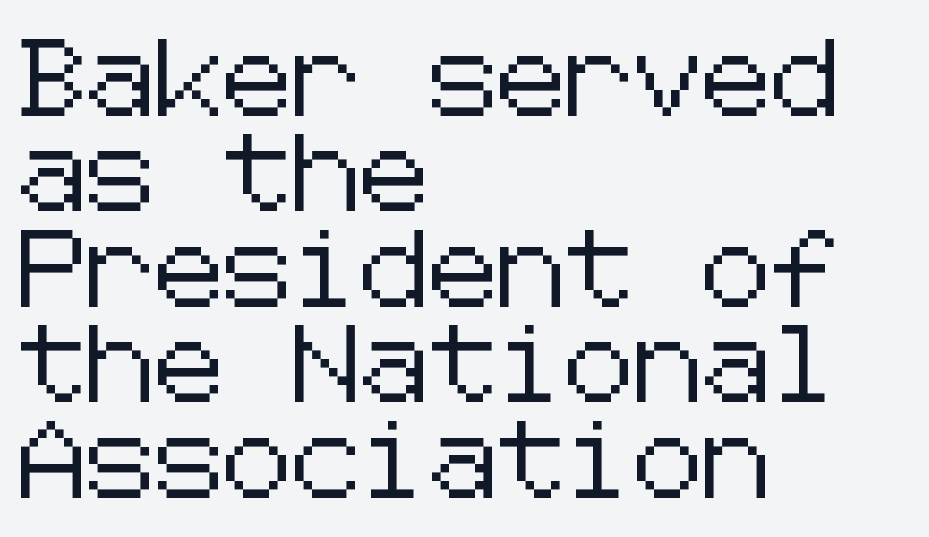
Q: Is the text italic (slanted)? A: No, it is upright.
Q: Is the typeface a serif or a sans-serif typeface? A: Sans-serif.
Q: Is the text underlined? A: No.
Q: How is the paragraph aligned? A: Left-aligned.
Q: Is the spacing between letters normal or unusually wide? A: Normal.
Q: Width (condensed, normal, or wide)? A: Normal.
Q: Stroke contrast? A: Low.
Q: x-height? A: Medium.
